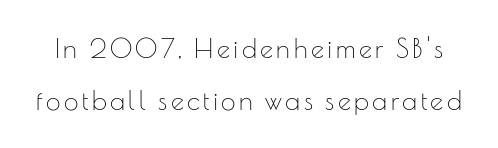
{"italic": "no", "bold": "no", "underline": "no", "line_spacing": "loose", "line_spacing_ratio": 2.0, "glyph_px": 26}
